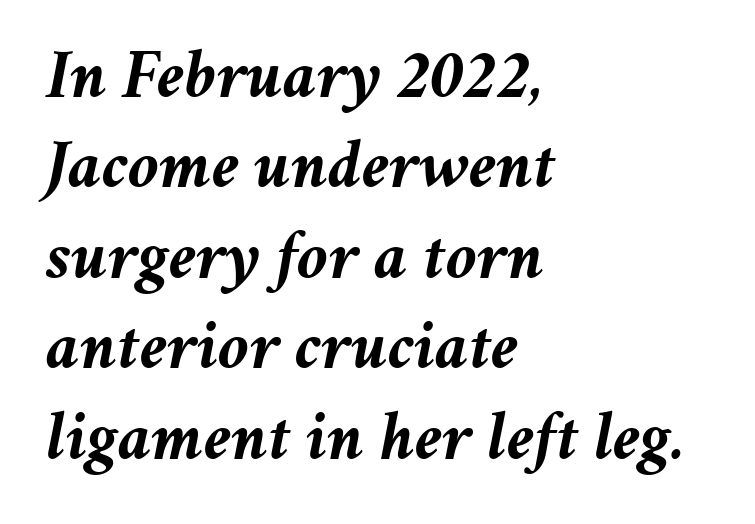
{"italic": "yes", "lean": "right", "slant_degrees": 11, "bold": "yes", "weight": "semibold", "width": "normal", "stroke_contrast": "medium", "x_height": "medium", "monospaced": "no", "underline": "no", "align": "left", "line_spacing": "normal", "line_spacing_ratio": 1.31, "letter_spacing": "normal", "letter_spacing_em": 0.0, "glyph_px": 69}
